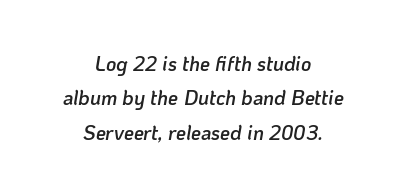
{"italic": "yes", "lean": "right", "slant_degrees": 10, "bold": "semi", "underline": "no", "align": "center", "line_spacing_ratio": 1.72, "letter_spacing": "normal", "letter_spacing_em": 0.0, "glyph_px": 20}
